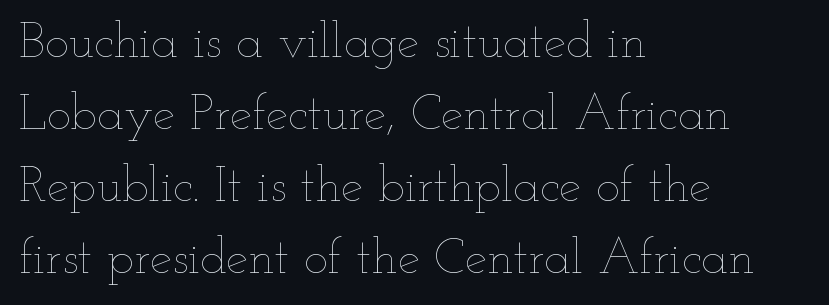
Each letter keeps its own natural width here, so spacing adapts to shape. Stems and bowls with no extra thickness — not bold. The typesetter chose a ragged-right arrangement here. The passage shown stacks its lines at a standard gap.
